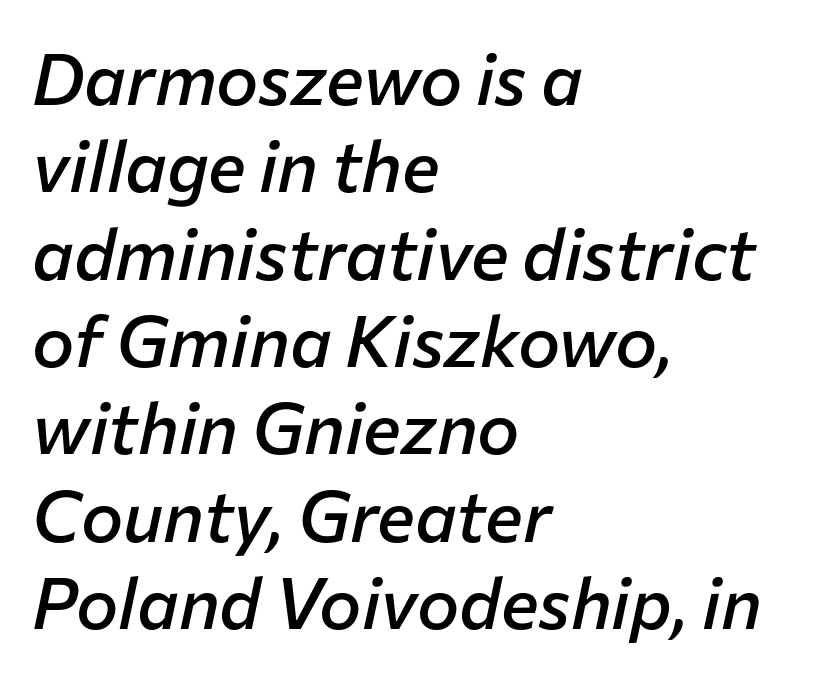
{"italic": "yes", "lean": "right", "slant_degrees": 12, "bold": "semi", "weight": "semibold", "width": "normal", "stroke_contrast": "low", "x_height": "medium", "monospaced": "no", "underline": "no", "align": "left", "line_spacing_ratio": 1.23, "letter_spacing": "normal", "letter_spacing_em": 0.0, "glyph_px": 71}
